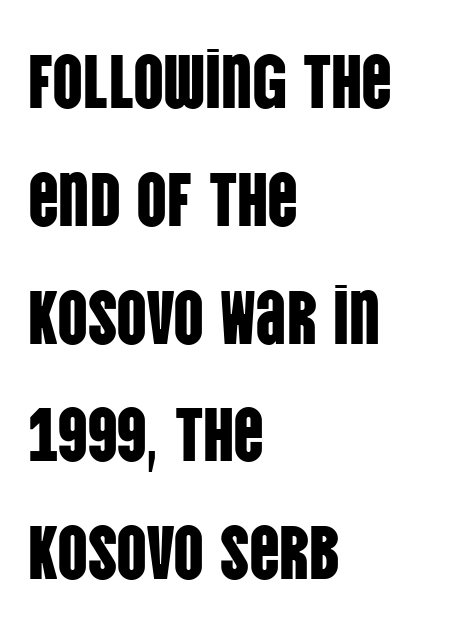
Q: Is the text italic (slanted)? A: No, it is upright.
Q: Is the typeface a serif or a sans-serif typeface? A: Sans-serif.
Q: Is the text underlined? A: No.
Q: How is the paragraph aligned? A: Left-aligned.
Q: Is the spacing between letters normal or unusually wide? A: Normal.
Q: Is the spacing between lines tight, normal or loose? A: Normal.
Q: Width (condensed, normal, or wide)? A: Condensed.
Q: Stroke contrast? A: Low.
Q: x-height? A: Large.
Q: Monospaced? A: No.
